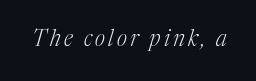
Q: Is the text bold? A: No.
Q: Is the text italic (slanted)? A: Yes, it leans right by about 17 degrees.
Q: Is the text underlined? A: No.
